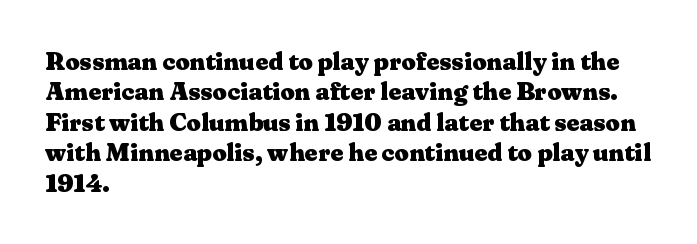
{"italic": "no", "bold": "yes", "underline": "no", "align": "left", "line_spacing_ratio": 1.22, "letter_spacing": "normal", "letter_spacing_em": 0.0, "glyph_px": 25}
